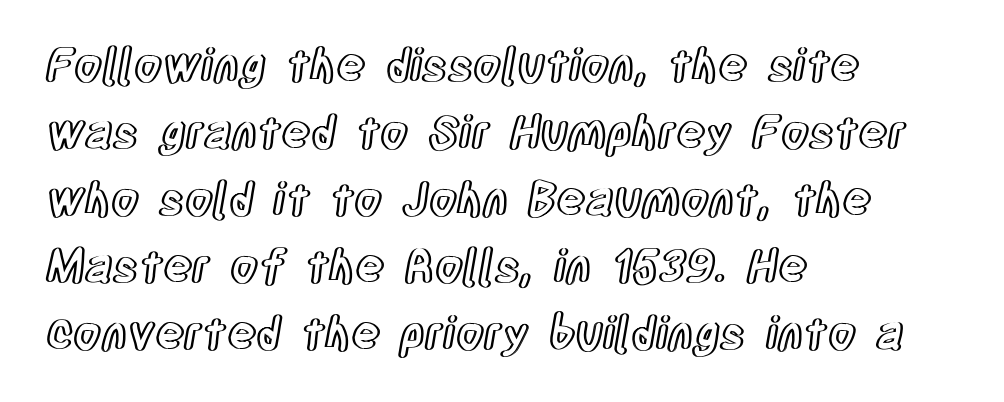
The image shows 45 px condensed type; set left-aligned, normal line spacing (1.49x), normal letter spacing, not underlined; a large x-height.
